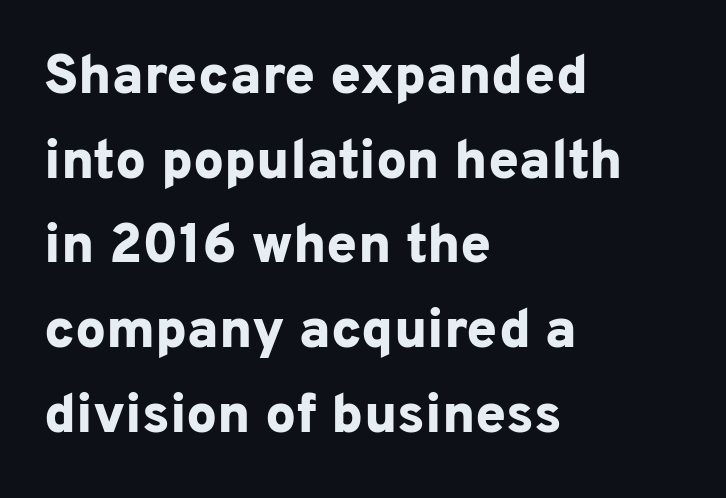
Look at the tracking — it's just the regular setting, nothing added. These lines are set flush left with a ragged right edge. This sample uses an upright cut, with every glyph sitting square on the baseline. The glyphs in this specimen are sans serif. Proportional: the letters do not fall into vertical columns. Underline: absent.
